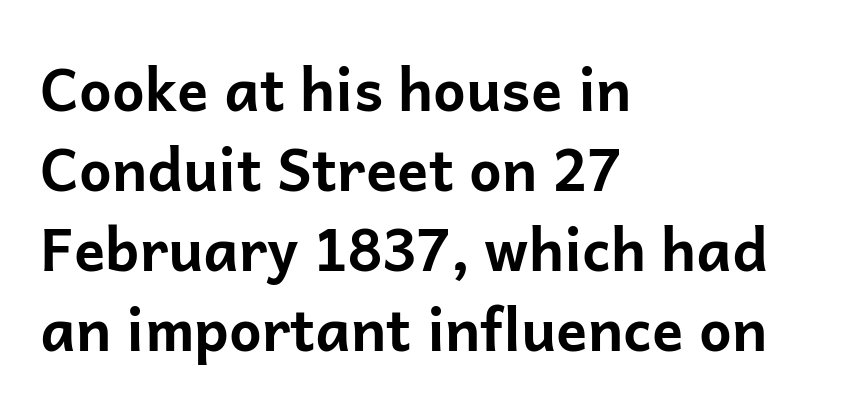
Q: Is the text bold? A: Yes.
Q: Is the text italic (slanted)? A: No, it is upright.
Q: Is the typeface a serif or a sans-serif typeface? A: Sans-serif.
Q: Is the text underlined? A: No.
Q: How is the paragraph aligned? A: Left-aligned.
Q: Is the spacing between letters normal or unusually wide? A: Normal.
Q: Is the spacing between lines tight, normal or loose? A: Normal.
Q: Width (condensed, normal, or wide)? A: Normal.
Q: Stroke contrast? A: Low.
Q: x-height? A: Medium.
Q: Monospaced? A: No.
